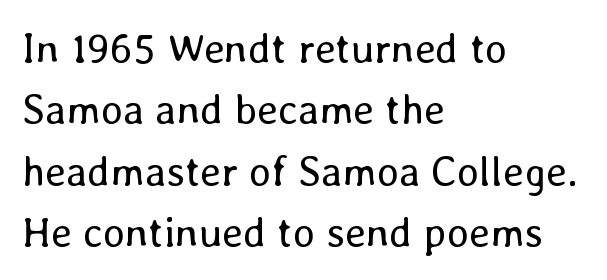
Q: Is the text bold? A: No.
Q: Is the text italic (slanted)? A: No, it is upright.
Q: Is the text underlined? A: No.
Q: How is the paragraph aligned? A: Left-aligned.
Q: Is the spacing between letters normal or unusually wide? A: Normal.
Q: Is the spacing between lines tight, normal or loose? A: Normal.
Q: Width (condensed, normal, or wide)? A: Normal.
Q: Stroke contrast? A: Low.
Q: x-height? A: Medium.
Q: Monospaced? A: No.
